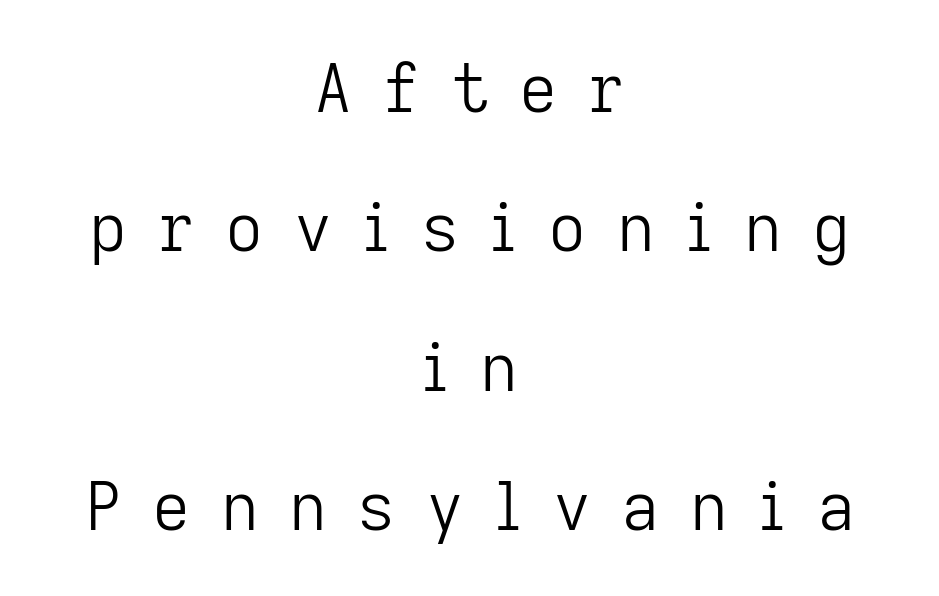
Stroke thickness stays within the range of a standard reading face or lighter. You can tell from the bare stems that sans-serif type was used. Bare-footed words on every line. Loose tracking; the words dissolve into strings of separated letters. Varying glyph widths throughout — classic text-font behaviour.
